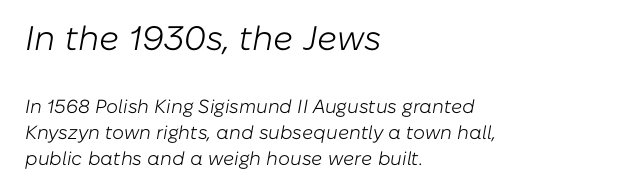
{"italic": "yes", "lean": "right", "slant_degrees": 10, "bold": "no", "weight": "light", "width": "normal", "stroke_contrast": "low", "x_height": "medium", "monospaced": "no", "underline": "no", "align": "left", "line_spacing": "normal", "line_spacing_ratio": 1.37, "letter_spacing": "normal", "letter_spacing_em": 0.0, "larger_block": "first", "size_ratio": 1.79, "glyph_px": 34}
